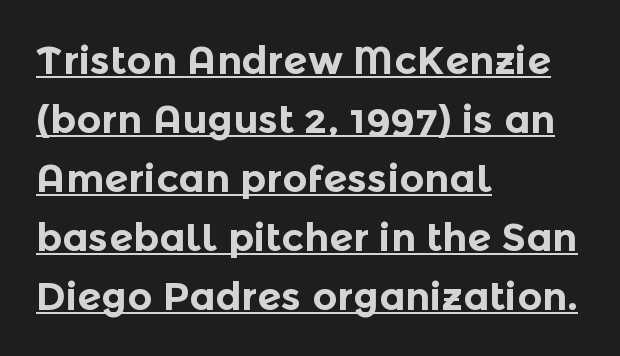
Evenly set lines give the paragraph a standard silhouette. A sans-serif font was chosen for this passage. This sample uses an upright cut, with every glyph sitting square on the baseline. The face used here has the dense, thick strokes of a bold. This is underlined copy, the kind a proofreader might mark for attention.
